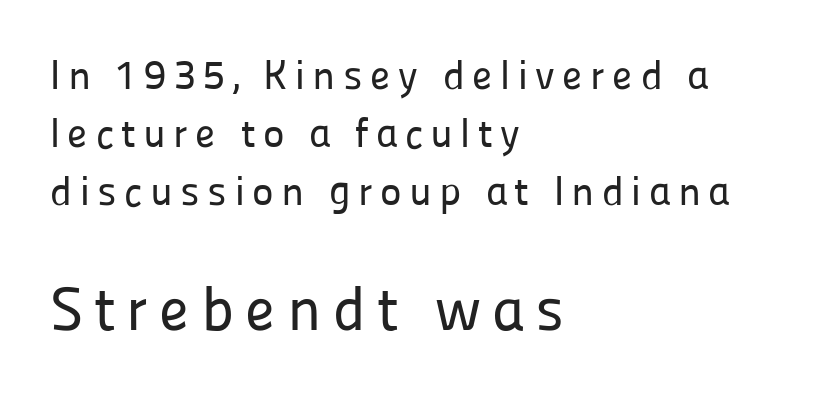
The image shows 61 px sans-serif type, upright; set left-aligned, normal line spacing (1.41x), not underlined; the second (bottom) block is 1.49x larger; low stroke contrast and a medium x-height.
